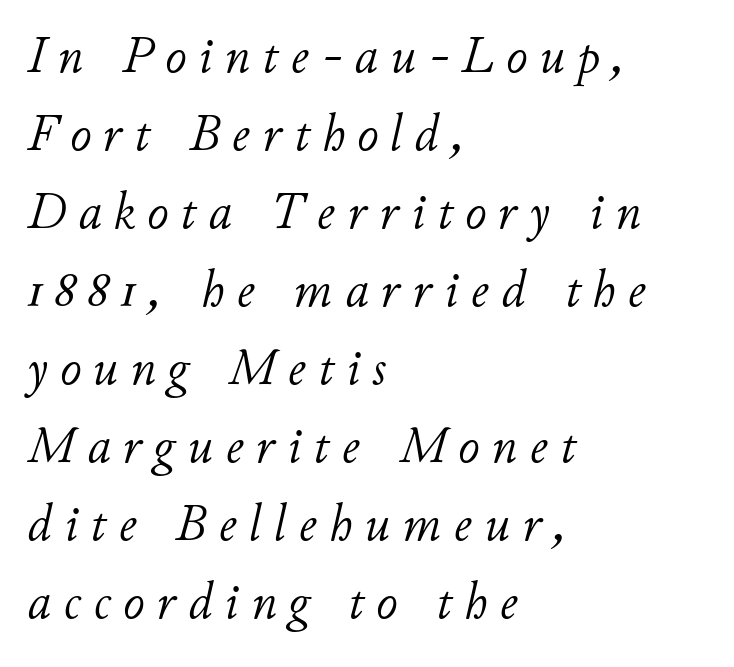
The image shows 52 px light type, italic (leaning right); set left-aligned, normal line spacing (1.5x), unusually wide letter spacing (+0.24 em), not underlined; low stroke contrast and a small x-height.
